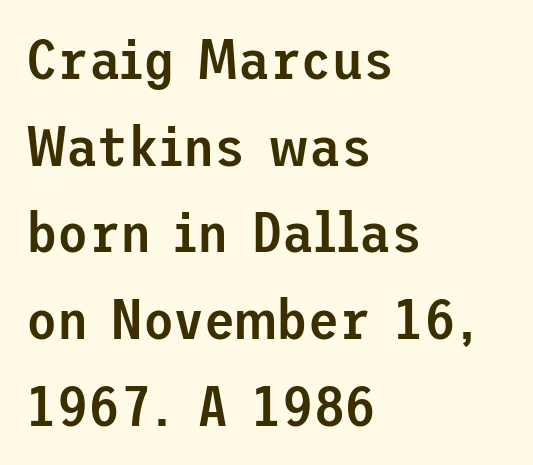
Each glyph is drawn with semibold strokes, heavier than normal yet not fully bold. Designer's note — italics off, roman on. Serif or sans? Sans — the stroke terminals are bare. What's the leading like? Ordinary, nothing unusual. Has an underline been added? It has not. Letter spacing: default.
